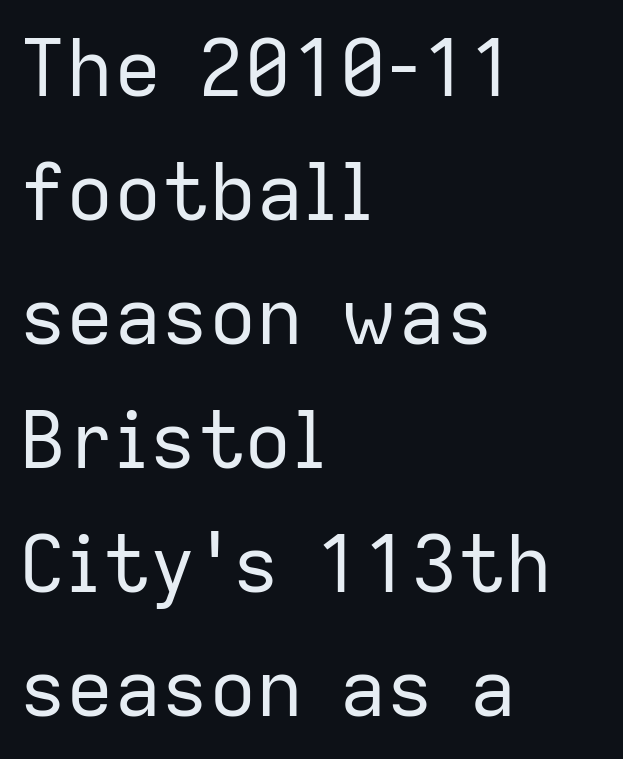
Unmarked baselines from the first word to the last. Between one letter and the next there's only the usual sliver of space. Each letter keeps its own natural width here, so spacing adapts to shape. A roman cut, with each character standing at attention. A typesetter would call this leading conventional body-copy spacing. Which margin do the lines hug? The left one — the right edge is uneven.
